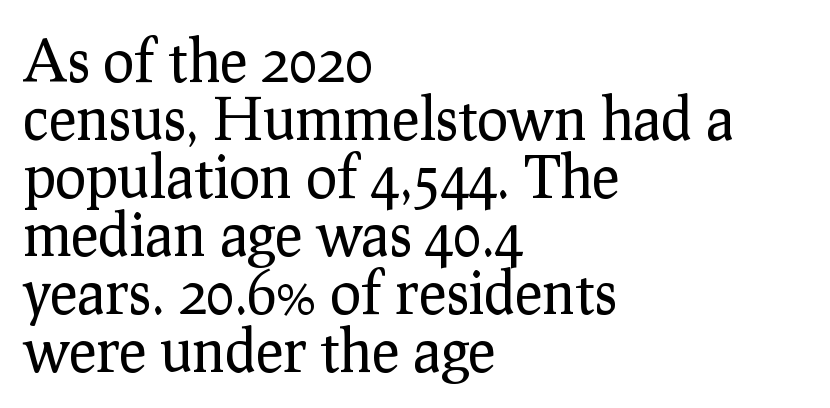
Q: Is the text bold? A: No.
Q: Is the text italic (slanted)? A: No, it is upright.
Q: Is the typeface a serif or a sans-serif typeface? A: Serif.
Q: Is the text underlined? A: No.
Q: How is the paragraph aligned? A: Left-aligned.
Q: Is the spacing between letters normal or unusually wide? A: Normal.
Q: Is the spacing between lines tight, normal or loose? A: Tight.
Q: Width (condensed, normal, or wide)? A: Normal.
Q: Stroke contrast? A: Low.
Q: x-height? A: Medium.
Q: Monospaced? A: No.
